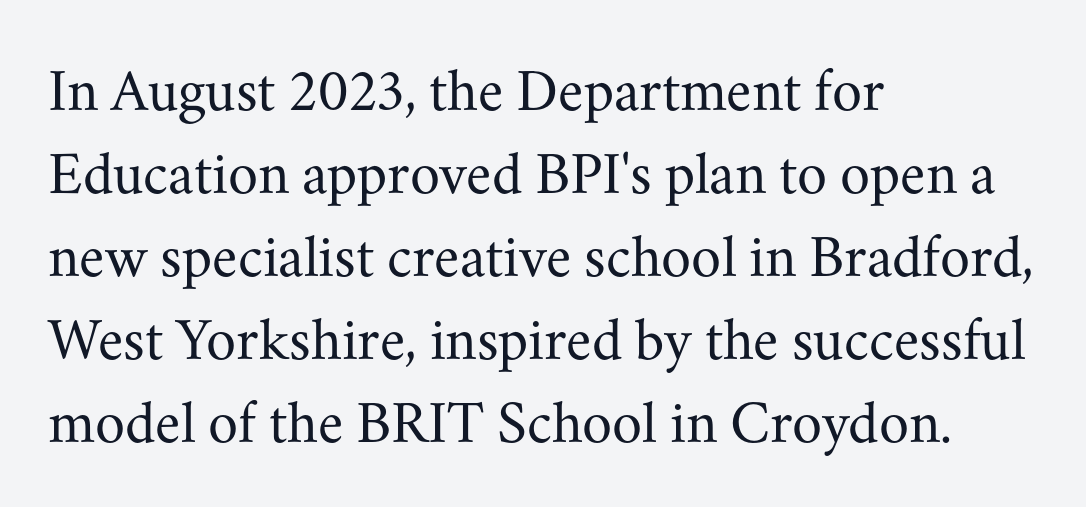
The image shows 61 px regular-weight serif type, upright; set left-aligned, normal line spacing (1.36x), normal letter spacing, not underlined; medium stroke contrast and a small x-height.
